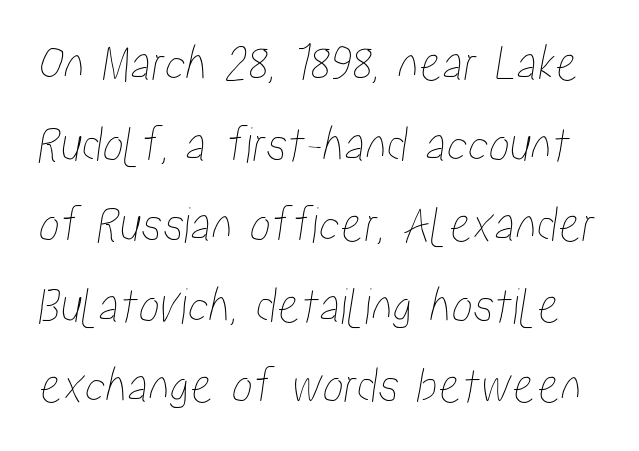
The line-height multiplier appears to be the usual default. Only glyphs here, with clear space below each row. You could not count columns in this text — the font is proportionally spaced. Each word holds together tightly as a unit, with standard inter-letter gaps.
